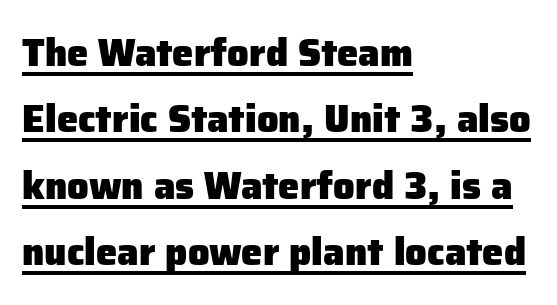
The passage shown is underscored from start to finish. Short note: letters normally spaced. You could not count columns in this text — the font is proportionally spaced. Heavy-handed strokes throughout: this text is bold. Caption: multi-line text, flush left, ragged right. This is roman type, the default non-slanted kind.
